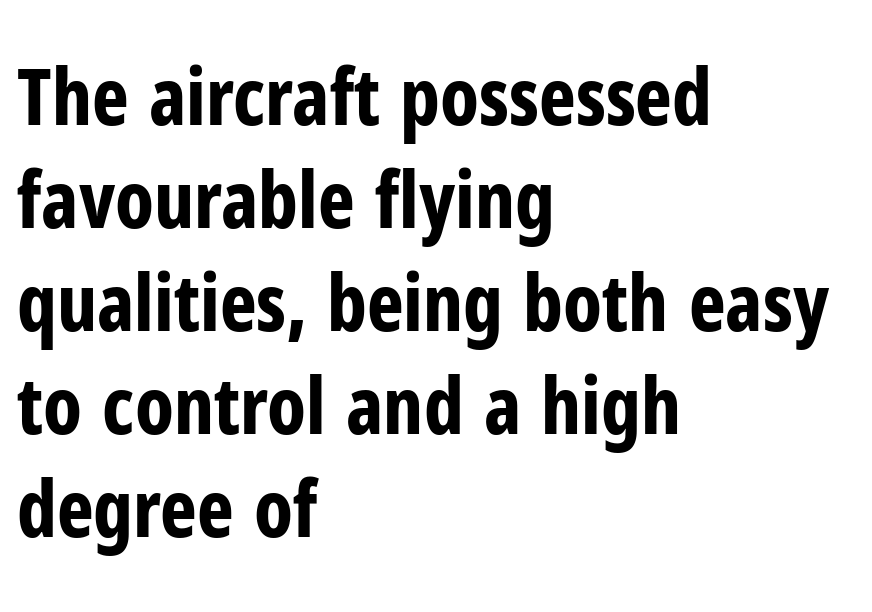
Varying glyph widths throughout — classic text-font behaviour. The rows are spaced the way most documents space them. Strokes here are thick enough to call this a true bold. If you drew a ruler down the left edge, every line would touch it. Descenders hang freely into open space.
